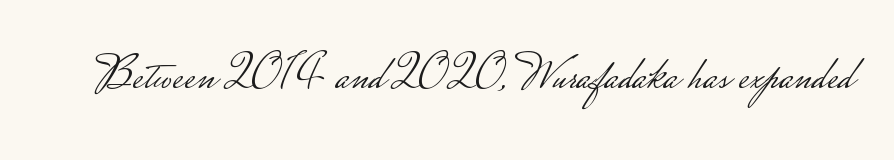
Rule under the text: the space is simply empty. Here the designer chose a conventional face with non-uniform glyph widths. This sample uses a sans-serif face. Counters stay open thanks to moderate or lighter strokes. Short note: letters normally spaced.
